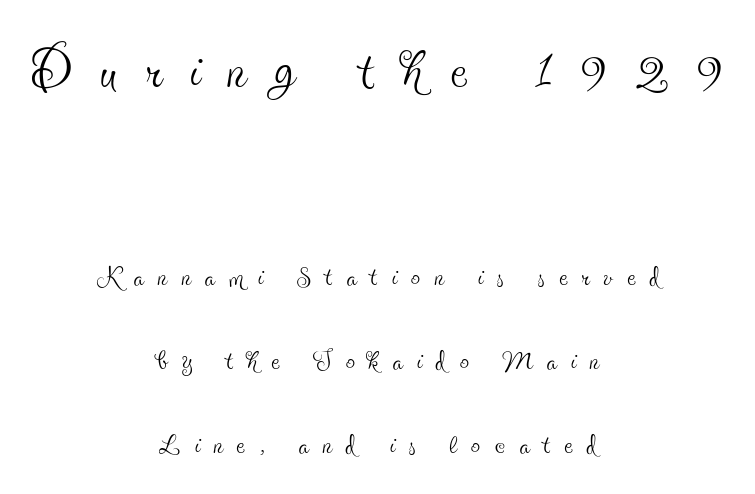
{"serif": "yes", "bold": "no", "weight": "thin", "width": "condensed", "x_height": "small", "monospaced": "no", "underline": "no", "align": "center", "line_spacing": "loose", "line_spacing_ratio": 2.26, "letter_spacing": "wide", "letter_spacing_em": 0.38, "larger_block": "first", "size_ratio": 2.0, "glyph_px": 74}
